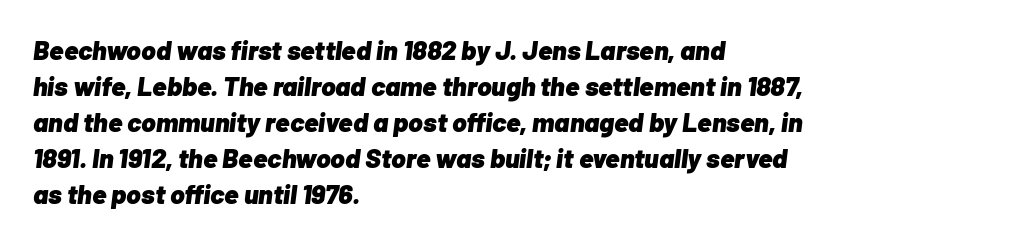
Q: Is the text bold? A: Yes.
Q: Is the text italic (slanted)? A: Yes, it leans right by about 7 degrees.
Q: Is the text underlined? A: No.
Q: How is the paragraph aligned? A: Left-aligned.
Q: Is the spacing between letters normal or unusually wide? A: Normal.
Q: Is the spacing between lines tight, normal or loose? A: Normal.
